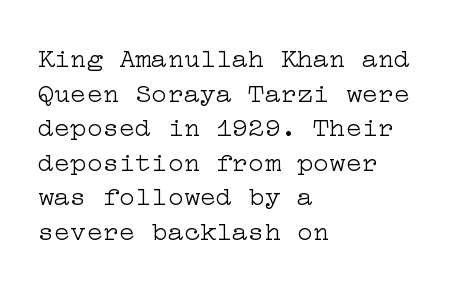
The block of text has a typical density, with ordinary space between rows. Which margin do the lines hug? The left one — the right edge is uneven. The space directly below the letters is spotless. This is the regular roman posture of the typeface. Does extra space separate the letters? No, they use regular spacing.
